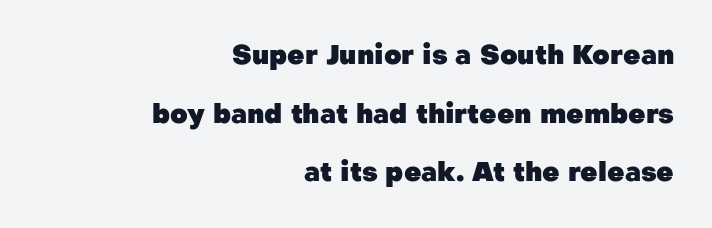
{"italic": "no", "bold": "yes", "underline": "no", "align": "right", "line_spacing": "loose", "line_spacing_ratio": 2.17, "letter_spacing": "normal", "letter_spacing_em": 0.0, "glyph_px": 27}
